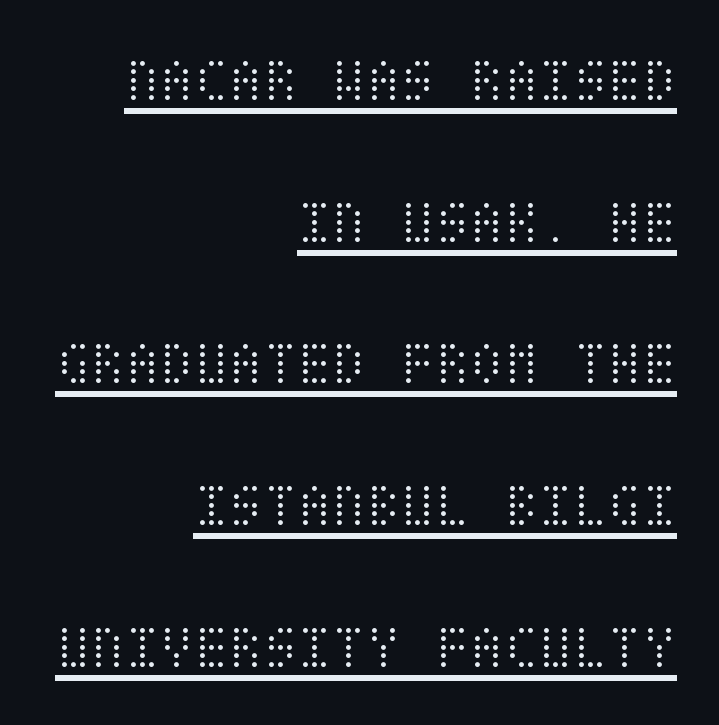
Q: Is the text bold? A: No.
Q: Is the text italic (slanted)? A: No, it is upright.
Q: Is the text underlined? A: Yes.
Q: How is the paragraph aligned? A: Right-aligned.
Q: Is the spacing between letters normal or unusually wide? A: Normal.
Q: Is the spacing between lines tight, normal or loose? A: Loose.
Q: Width (condensed, normal, or wide)? A: Condensed.
Q: Stroke contrast? A: Medium.
Q: x-height? A: Large.
